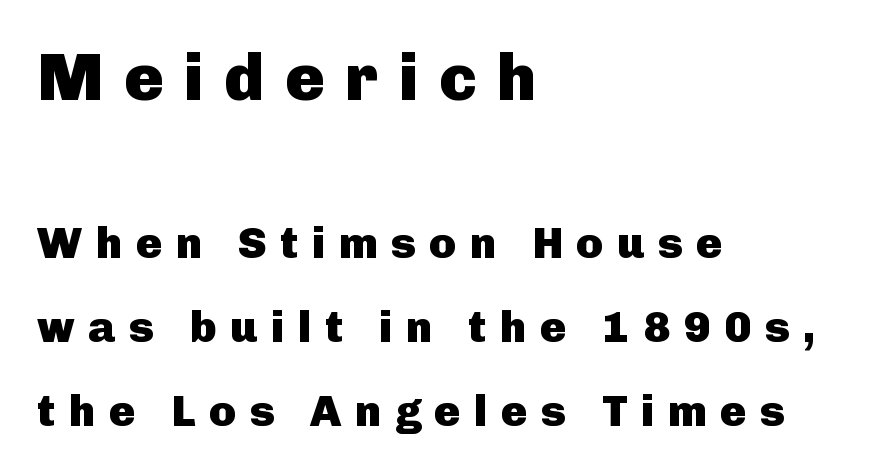
Q: Is the text bold? A: Yes.
Q: Is the text italic (slanted)? A: No, it is upright.
Q: Is the typeface a serif or a sans-serif typeface? A: Sans-serif.
Q: Is the text underlined? A: No.
Q: How is the paragraph aligned? A: Left-aligned.
Q: Is the spacing between letters normal or unusually wide? A: Unusually wide.
Q: Is the spacing between lines tight, normal or loose? A: Loose.
Q: Which block of text is set in a larger size, the first (top) or the second (bottom)? A: The first (top) one.
Q: Width (condensed, normal, or wide)? A: Normal.
Q: Stroke contrast? A: Low.
Q: x-height? A: Medium.
Q: Monospaced? A: No.
